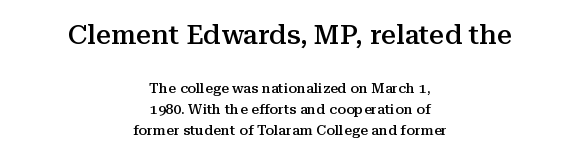
{"italic": "no", "bold": "semi", "underline": "no", "align": "center", "line_spacing": "normal", "line_spacing_ratio": 1.5, "letter_spacing": "normal", "letter_spacing_em": 0.0, "larger_block": "first", "size_ratio": 1.93, "glyph_px": 27}
